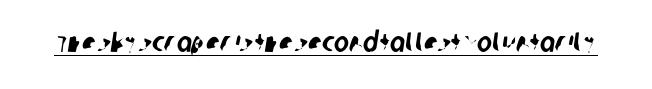
Q: Is the typeface a serif or a sans-serif typeface? A: Sans-serif.
Q: Is the text underlined? A: Yes.
Q: Is the spacing between letters normal or unusually wide? A: Normal.
Q: Width (condensed, normal, or wide)? A: Condensed.
Q: Stroke contrast? A: Low.
Q: x-height? A: Large.
Q: Monospaced? A: No.
